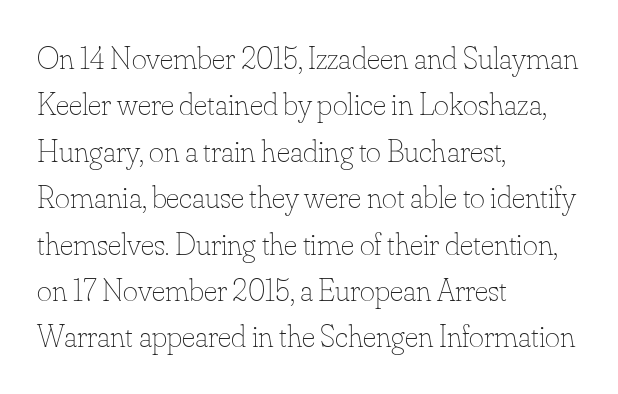
Q: Is the text bold? A: No.
Q: Is the text italic (slanted)? A: No, it is upright.
Q: Is the text underlined? A: No.
Q: How is the paragraph aligned? A: Left-aligned.
Q: Is the spacing between letters normal or unusually wide? A: Normal.
Q: Is the spacing between lines tight, normal or loose? A: Normal.
Q: Width (condensed, normal, or wide)? A: Normal.
Q: Stroke contrast? A: Low.
Q: x-height? A: Small.
Q: Monospaced? A: No.
